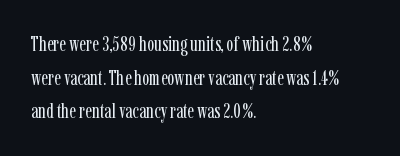
Q: Is the text bold? A: No.
Q: Is the text italic (slanted)? A: No, it is upright.
Q: Is the text underlined? A: No.
Q: How is the paragraph aligned? A: Left-aligned.
Q: Is the spacing between letters normal or unusually wide? A: Normal.
Q: Is the spacing between lines tight, normal or loose? A: Normal.
